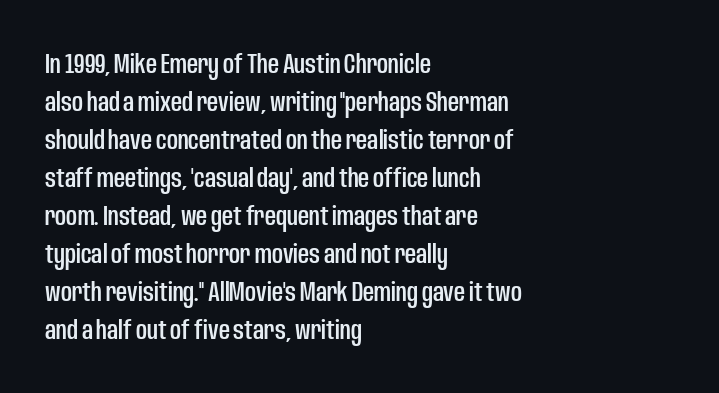
The image shows 27 px text type, upright; set left-aligned, normal line spacing (1.41x), normal letter spacing, not underlined.
